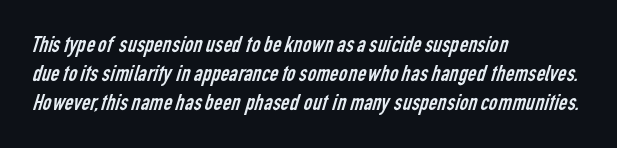
{"bold": "no", "underline": "no", "align": "left", "line_spacing_ratio": 1.21, "letter_spacing": "normal", "letter_spacing_em": 0.0, "glyph_px": 24}
